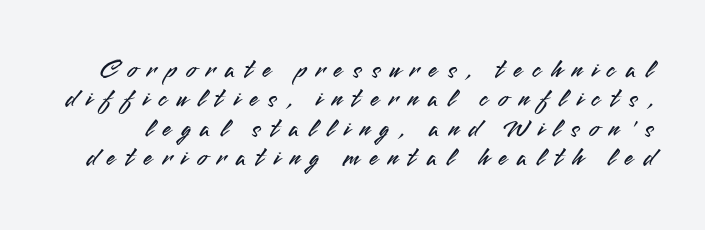
Descender tails drop into unmarked territory. Leading: reduced. The face used here is rendered with a markedly widened letterfit.
